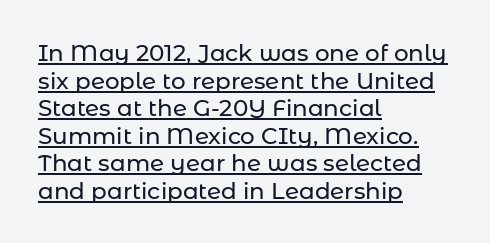
Q: Is the text italic (slanted)? A: No, it is upright.
Q: Is the text underlined? A: Yes.
Q: How is the paragraph aligned? A: Left-aligned.
Q: Is the spacing between letters normal or unusually wide? A: Normal.
